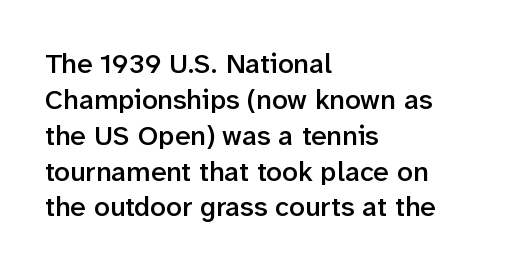
Q: Is the text bold? A: Semi-bold.
Q: Is the text italic (slanted)? A: No, it is upright.
Q: Is the typeface a serif or a sans-serif typeface? A: Sans-serif.
Q: Is the text underlined? A: No.
Q: How is the paragraph aligned? A: Left-aligned.
Q: Is the spacing between letters normal or unusually wide? A: Normal.
Q: Is the spacing between lines tight, normal or loose? A: Normal.
Q: Width (condensed, normal, or wide)? A: Normal.
Q: Stroke contrast? A: Low.
Q: x-height? A: Medium.
Q: Monospaced? A: No.
